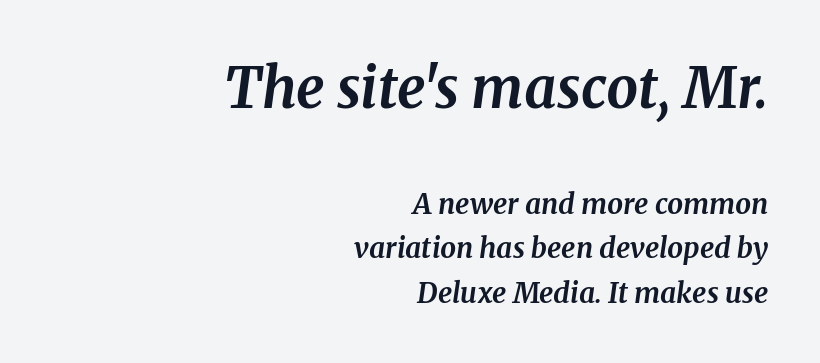
The image shows 56 px bold serif type, italic (leaning right); set right-aligned, normal line spacing (1.59x), normal letter spacing, not underlined; the first (top) block is 2.0x larger; medium stroke contrast and a medium x-height.
